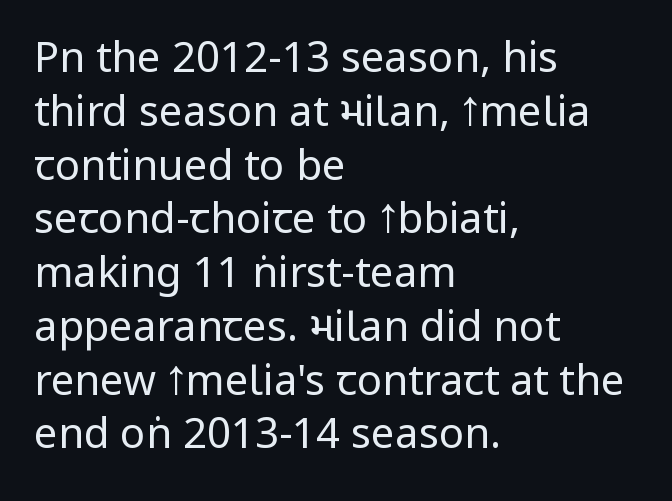
The image shows 42 px regular-weight, condensed sans-serif type, upright; set left-aligned, normal line spacing (1.28x), normal letter spacing, not underlined; low stroke contrast and a large x-height.
